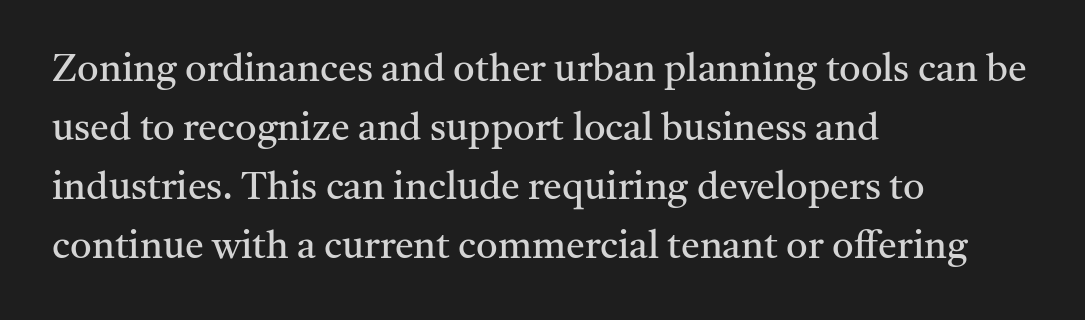
Q: Is the text bold? A: No.
Q: Is the text italic (slanted)? A: No, it is upright.
Q: Is the typeface a serif or a sans-serif typeface? A: Serif.
Q: Is the text underlined? A: No.
Q: How is the paragraph aligned? A: Left-aligned.
Q: Is the spacing between letters normal or unusually wide? A: Normal.
Q: Is the spacing between lines tight, normal or loose? A: Normal.
Q: Width (condensed, normal, or wide)? A: Normal.
Q: Stroke contrast? A: Medium.
Q: x-height? A: Medium.
Q: Monospaced? A: No.
